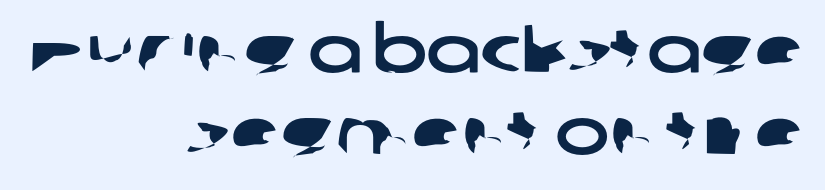
{"serif": "no", "width": "wide", "stroke_contrast": "low", "x_height": "medium", "monospaced": "no", "underline": "no", "align": "right", "line_spacing": "normal", "line_spacing_ratio": 1.26, "letter_spacing": "normal", "letter_spacing_em": 0.0, "glyph_px": 65}
